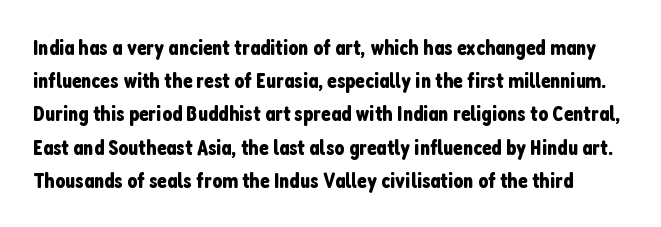
The image shows 22 px text type, upright; set normal line spacing (1.51x), normal letter spacing, not underlined.
